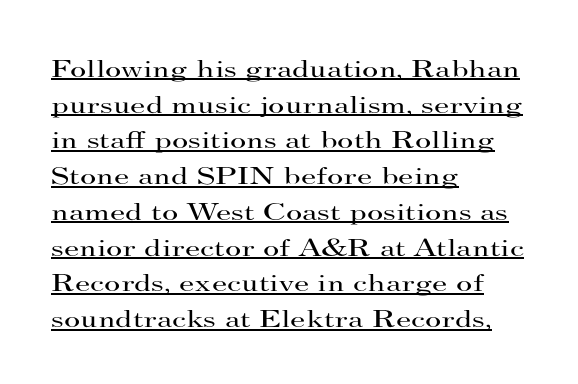
{"italic": "no", "bold": "no", "underline": "yes", "align": "left", "line_spacing": "normal", "line_spacing_ratio": 1.43, "letter_spacing": "normal", "letter_spacing_em": 0.0, "glyph_px": 25}
